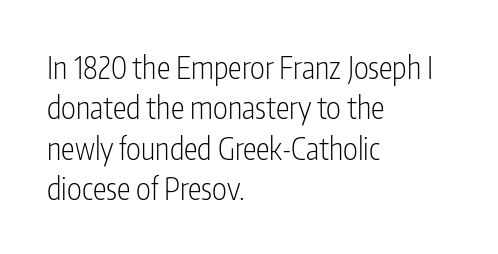
{"serif": "no", "italic": "no", "bold": "no", "weight": "light", "width": "condensed", "stroke_contrast": "low", "x_height": "medium", "monospaced": "no", "underline": "no", "align": "left", "line_spacing": "normal", "line_spacing_ratio": 1.3, "letter_spacing": "normal", "letter_spacing_em": 0.0, "glyph_px": 31}
